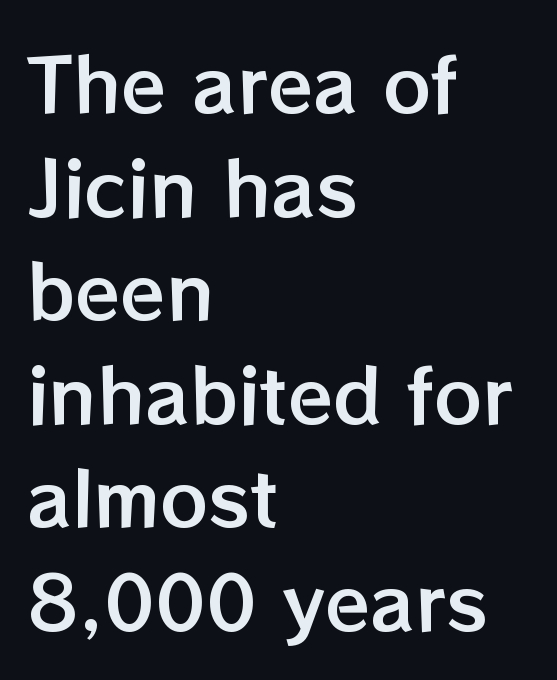
Q: Is the text italic (slanted)? A: No, it is upright.
Q: Is the text underlined? A: No.
Q: How is the paragraph aligned? A: Left-aligned.
Q: Is the spacing between letters normal or unusually wide? A: Normal.
Q: Is the spacing between lines tight, normal or loose? A: Normal.
Q: Width (condensed, normal, or wide)? A: Normal.
Q: Stroke contrast? A: Low.
Q: x-height? A: Medium.
Q: Monospaced? A: No.
